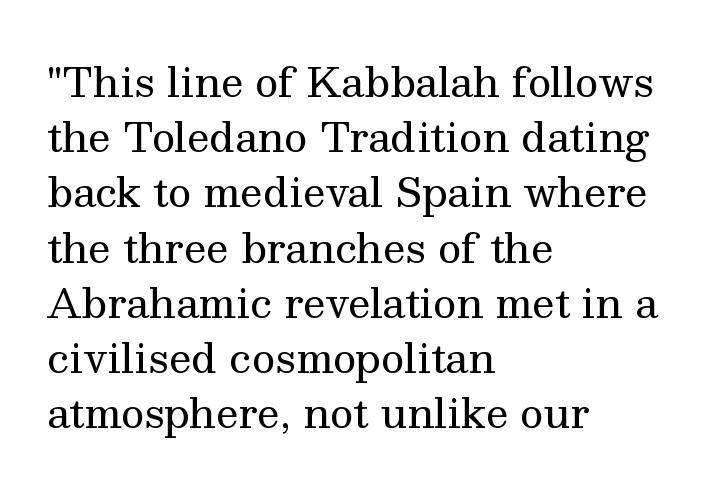
The image shows 40 px regular-weight serif type, upright; set left-aligned, normal line spacing (1.38x), normal letter spacing, not underlined; medium stroke contrast and a medium x-height.
